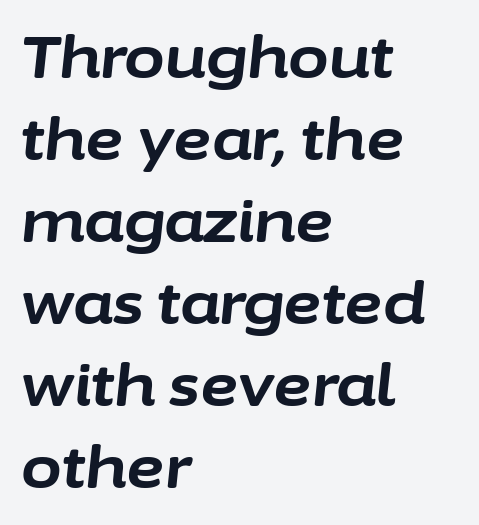
The image shows 59 px bold type, italic (leaning right); set left-aligned, normal line spacing (1.39x), normal letter spacing, not underlined; low stroke contrast and a medium x-height.
